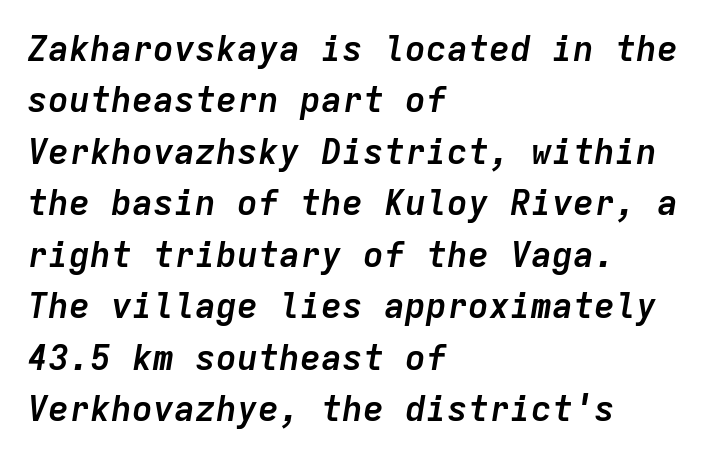
A normal amount of white space separates one row of letters from the next. Nobody drew a line under any word here. Which margin do the lines hug? The left one — the right edge is uneven. Caption: standard tracking, unaltered. On the weight axis this lands at bold, roughly 700.
